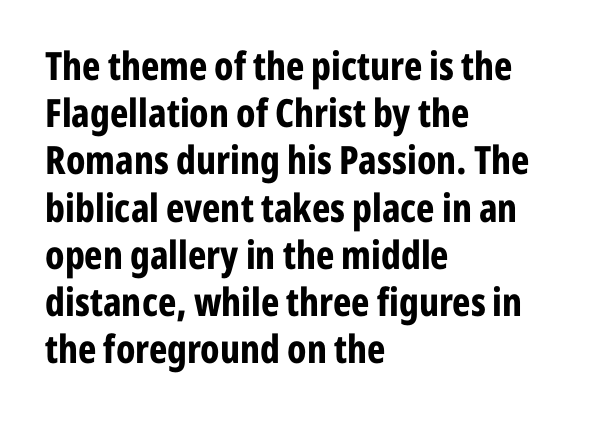
{"serif": "no", "italic": "no", "bold": "yes", "weight": "bold", "width": "condensed", "stroke_contrast": "low", "x_height": "medium", "monospaced": "no", "underline": "no", "align": "left", "line_spacing_ratio": 1.21, "letter_spacing": "normal", "letter_spacing_em": 0.0, "glyph_px": 39}
